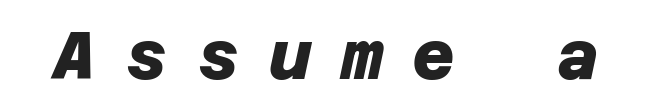
Its strokes are broad and dark, the hallmark of bold type. Honestly, the letter spacing is so wide it's the main thing you notice. The passage shown is typeset with a sans-serif family. The string is rendered with underlining switched off.
